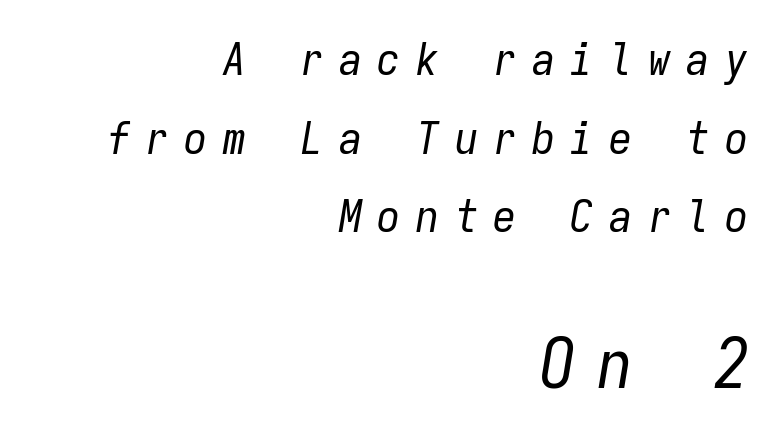
Q: Is the text bold? A: No.
Q: Is the text italic (slanted)? A: Yes, it leans right by about 9 degrees.
Q: Is the text underlined? A: No.
Q: How is the paragraph aligned? A: Right-aligned.
Q: Is the spacing between letters normal or unusually wide? A: Unusually wide.
Q: Which block of text is set in a larger size, the first (top) or the second (bottom)? A: The second (bottom) one.
Q: Width (condensed, normal, or wide)? A: Condensed.
Q: Stroke contrast? A: Low.
Q: x-height? A: Medium.
Q: Monospaced? A: Yes.
